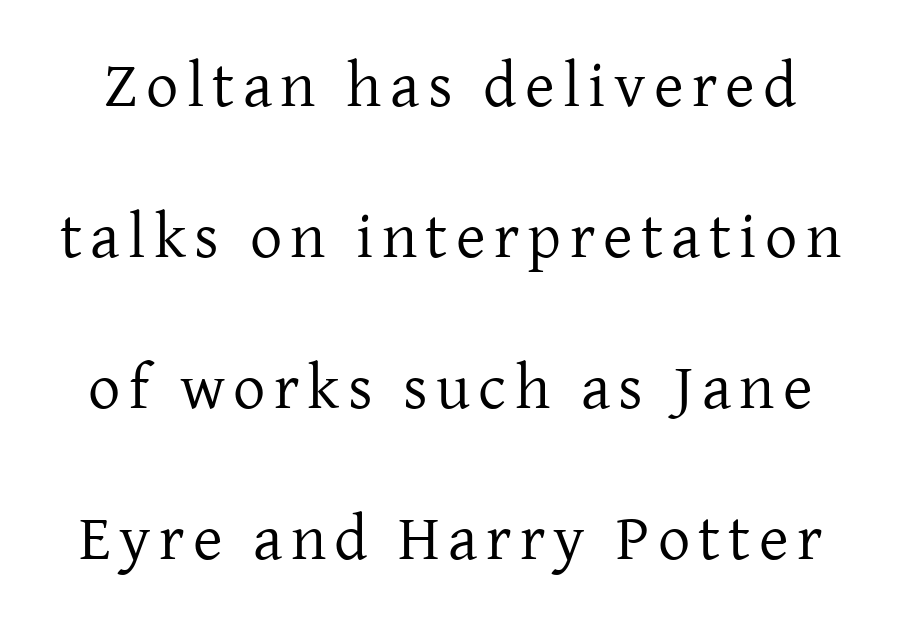
Designer's note — italics off, roman on. Just letters on the line, the space beneath them empty. On a weight scale, this lands at 450 or below. The rendering uses natural spacing where letterforms have individual widths.
